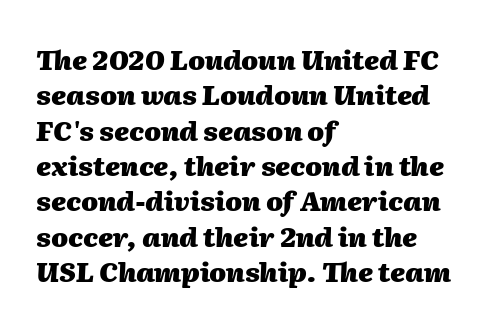
One-word summary of the alignment: left. Tracking value appears to be zero — textbook default spacing. Is there much room between lines? A standard amount, neither cramped nor airy. Notice how the stems are inclined rather than vertical — that's the hallmark of italics.
